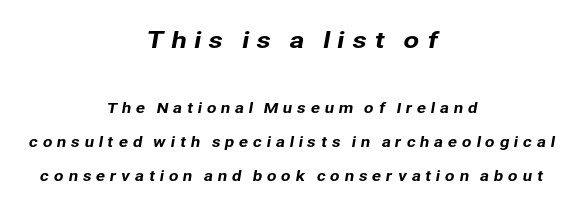
The image shows 23 px text type; set centered, loose line spacing (2.43x), unusually wide letter spacing (+0.31 em), not underlined; the first (top) block is 1.64x larger.
